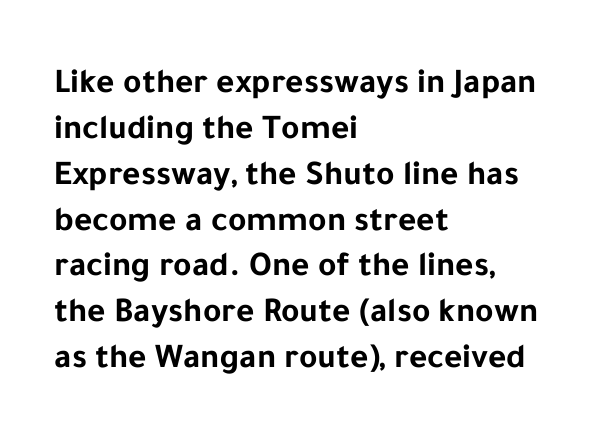
The letters advance in unequal steps, a hallmark of proportional type. Weight: bold. The area under the type is left untouched. Every stem runs plumb, perpendicular to the baseline. A typesetter would call this zero additional tracking.
